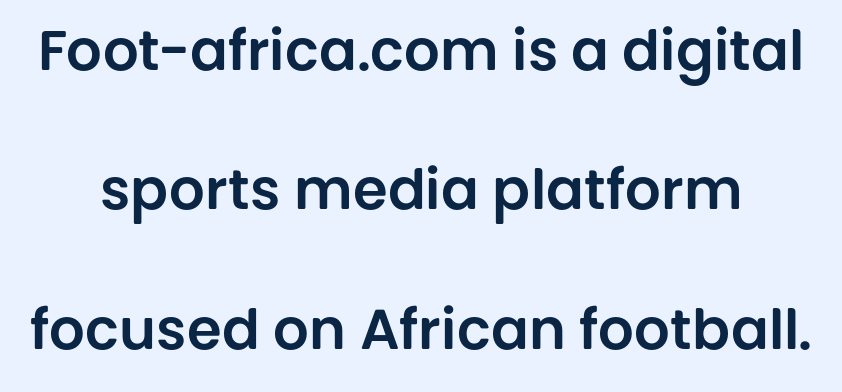
{"serif": "no", "italic": "no", "width": "normal", "stroke_contrast": "low", "x_height": "large", "monospaced": "no", "underline": "no", "line_spacing": "loose", "line_spacing_ratio": 2.49, "letter_spacing": "normal", "letter_spacing_em": 0.0, "glyph_px": 56}
